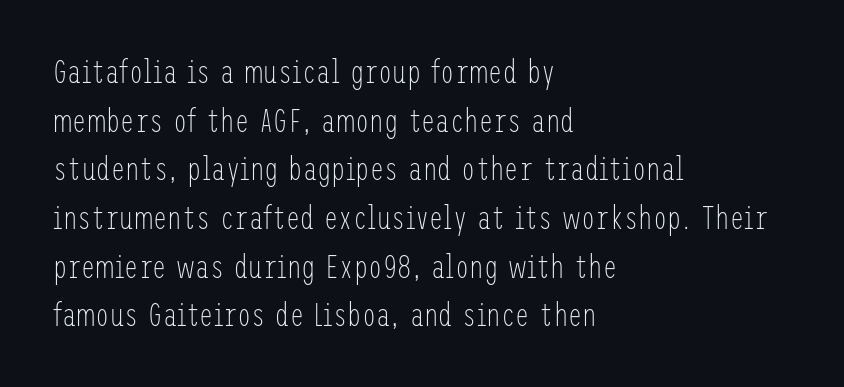
The image shows 32 px light, condensed sans-serif type, upright; set left-aligned, normal line spacing (1.52x), normal letter spacing, not underlined; low stroke contrast and a medium x-height.
